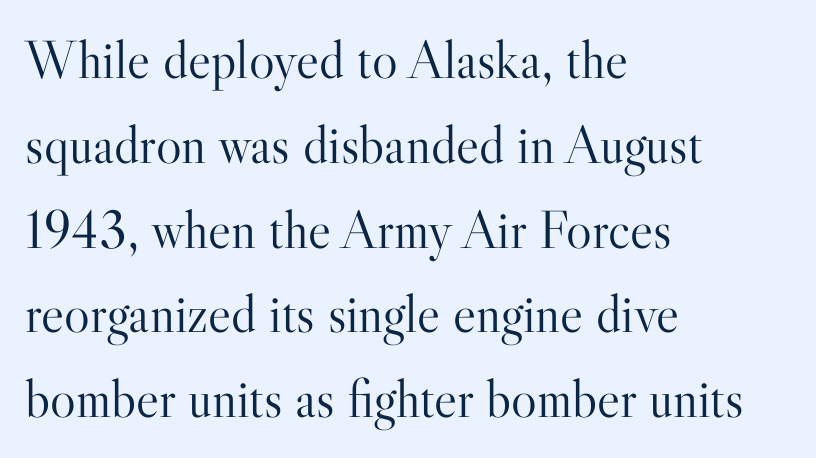
Q: Is the text bold? A: No.
Q: Is the text italic (slanted)? A: No, it is upright.
Q: Is the typeface a serif or a sans-serif typeface? A: Serif.
Q: Is the text underlined? A: No.
Q: How is the paragraph aligned? A: Left-aligned.
Q: Is the spacing between letters normal or unusually wide? A: Normal.
Q: Is the spacing between lines tight, normal or loose? A: Normal.
Q: Width (condensed, normal, or wide)? A: Normal.
Q: Stroke contrast? A: High.
Q: x-height? A: Small.
Q: Monospaced? A: No.
